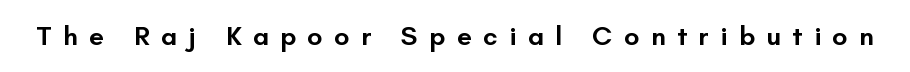
Q: Is the text bold? A: Semi-bold.
Q: Is the text italic (slanted)? A: No, it is upright.
Q: Is the text underlined? A: No.
Q: Is the spacing between letters normal or unusually wide? A: Unusually wide.
